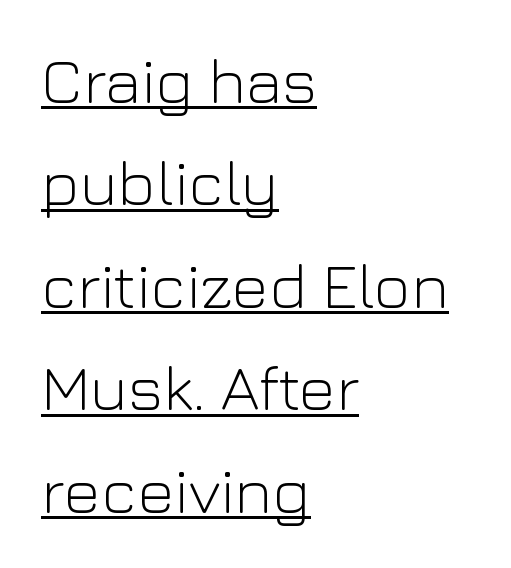
{"serif": "no", "italic": "no", "bold": "no", "weight": "light", "width": "normal", "stroke_contrast": "low", "x_height": "medium", "monospaced": "no", "underline": "yes", "align": "left", "line_spacing": "normal", "line_spacing_ratio": 1.6, "letter_spacing": "normal", "letter_spacing_em": 0.0, "glyph_px": 64}
